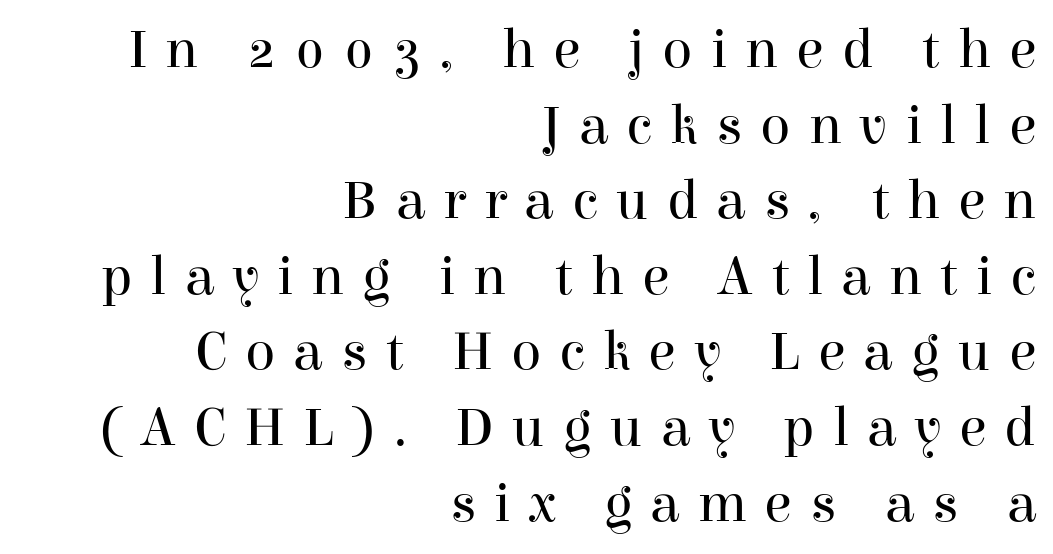
Q: Is the text bold? A: No.
Q: Is the text italic (slanted)? A: No, it is upright.
Q: Is the typeface a serif or a sans-serif typeface? A: Serif.
Q: Is the text underlined? A: No.
Q: How is the paragraph aligned? A: Right-aligned.
Q: Is the spacing between letters normal or unusually wide? A: Unusually wide.
Q: Is the spacing between lines tight, normal or loose? A: Normal.
Q: Width (condensed, normal, or wide)? A: Normal.
Q: Stroke contrast? A: High.
Q: x-height? A: Medium.
Q: Monospaced? A: No.
